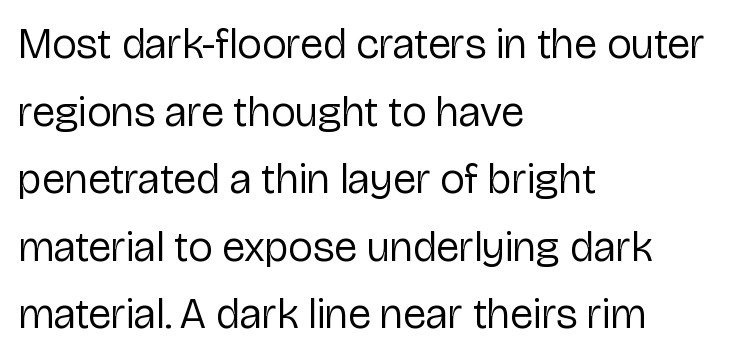
{"serif": "no", "italic": "no", "bold": "no", "weight": "regular", "width": "normal", "stroke_contrast": "low", "x_height": "medium", "monospaced": "no", "underline": "no", "align": "left", "line_spacing": "normal", "line_spacing_ratio": 1.57, "letter_spacing": "normal", "letter_spacing_em": 0.0, "glyph_px": 43}
